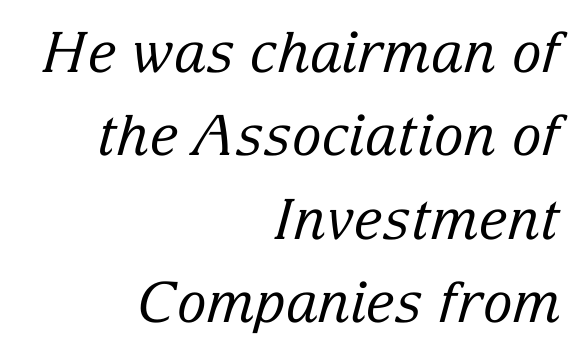
The image shows 56 px regular-weight serif type, italic (leaning right); set right-aligned, normal line spacing (1.49x), normal letter spacing, not underlined; low stroke contrast and a medium x-height.
